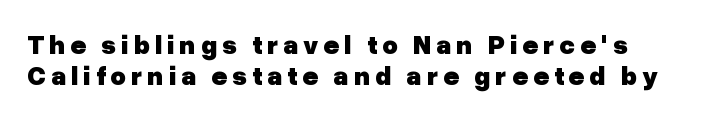
The image shows 27 px bold type, upright; set tight line spacing (1.13x), not underlined.
